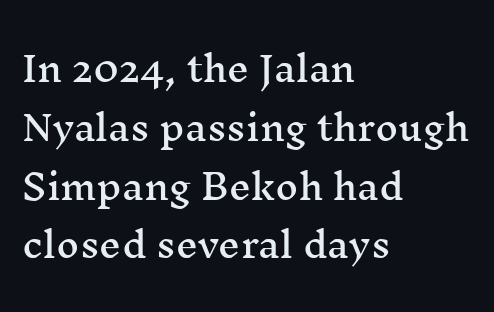
{"serif": "yes", "italic": "no", "width": "wide", "stroke_contrast": "medium", "x_height": "medium", "monospaced": "no", "underline": "no", "align": "left", "line_spacing": "normal", "line_spacing_ratio": 1.68, "letter_spacing": "normal", "letter_spacing_em": 0.0, "glyph_px": 35}
